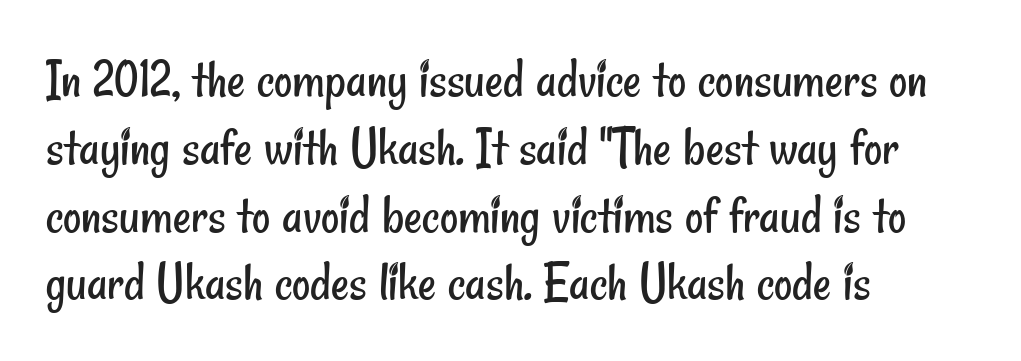
The image shows 56 px regular-weight, condensed sans-serif type; set left-aligned, line spacing 1.21x, normal letter spacing, not underlined; low stroke contrast and a small x-height.
